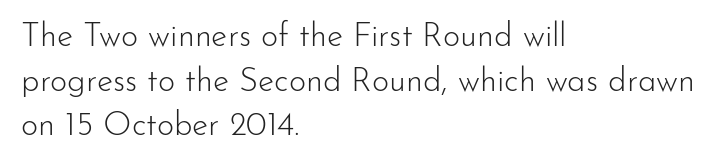
{"serif": "no", "italic": "no", "bold": "no", "weight": "light", "width": "normal", "stroke_contrast": "low", "x_height": "small", "monospaced": "no", "underline": "no", "align": "left", "line_spacing": "normal", "line_spacing_ratio": 1.35, "letter_spacing": "normal", "letter_spacing_em": 0.0, "glyph_px": 33}
